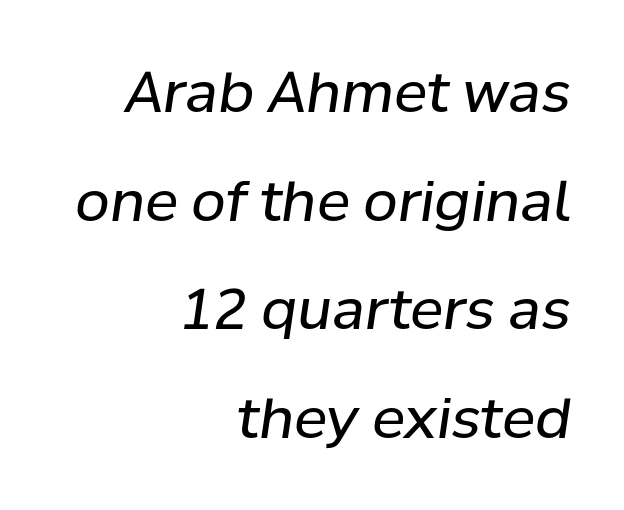
The image shows 56 px regular-weight type, italic (leaning right); set right-aligned, loose line spacing (1.94x), normal letter spacing, not underlined; low stroke contrast and a medium x-height.
